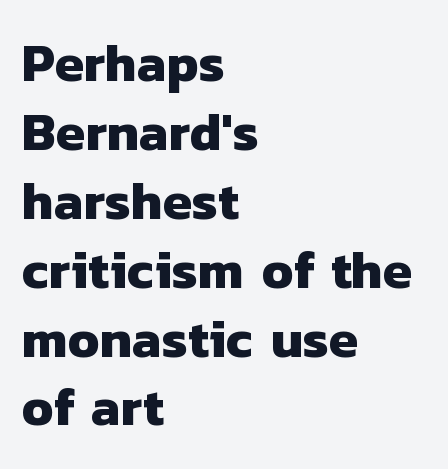
The passage shown is typed in a proportional face where columns would drift. Beneath every word, the page is bare. Interline gaps are of average width in this sample. Weight: bold.
